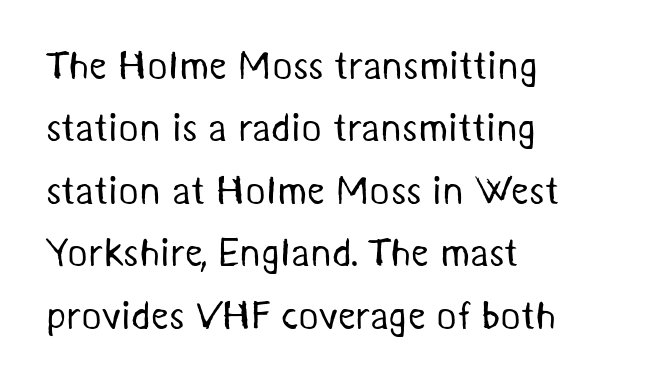
The glyphs in this specimen are sans serif. The strokes are not fattened; the text isn't bold. Looks like regular typesetting: each glyph gets only the width it needs. No word sits above an underline. Words appear dense and cohesive because spacing is normal. Regarding leading, the lines here are spaced in the standard way.
